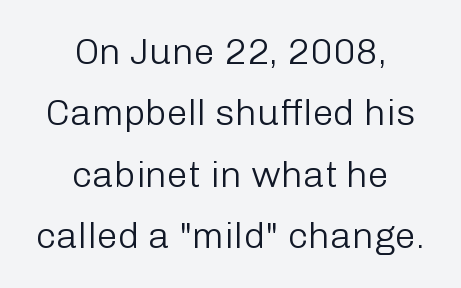
The rendering positions every line midway between the sides. Looks like regular typesetting: each glyph gets only the width it needs. The rows are spaced the way most documents space them. These lines were composed using upright roman letters. Vertical stems look standard width or narrower in stroke. The string is rendered with underlining switched off.
